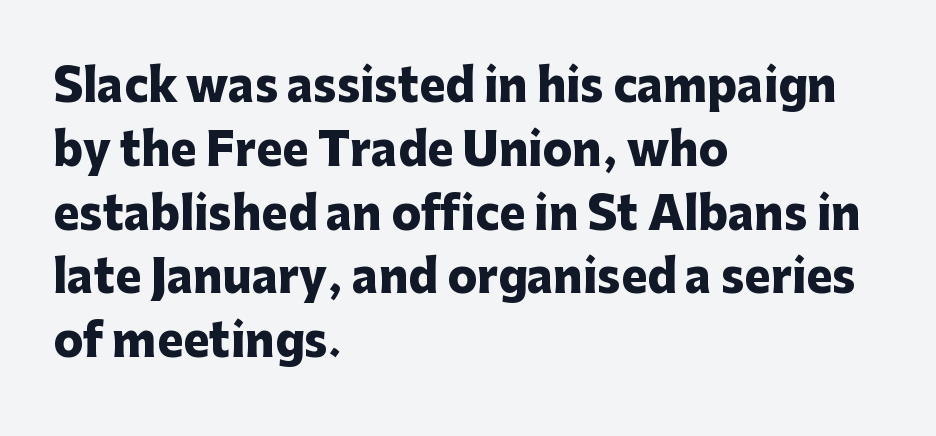
Q: Is the text bold? A: Yes.
Q: Is the text italic (slanted)? A: No, it is upright.
Q: Is the typeface a serif or a sans-serif typeface? A: Sans-serif.
Q: Is the text underlined? A: No.
Q: How is the paragraph aligned? A: Left-aligned.
Q: Is the spacing between letters normal or unusually wide? A: Normal.
Q: Is the spacing between lines tight, normal or loose? A: Normal.
Q: Width (condensed, normal, or wide)? A: Normal.
Q: Stroke contrast? A: Low.
Q: x-height? A: Medium.
Q: Monospaced? A: No.
